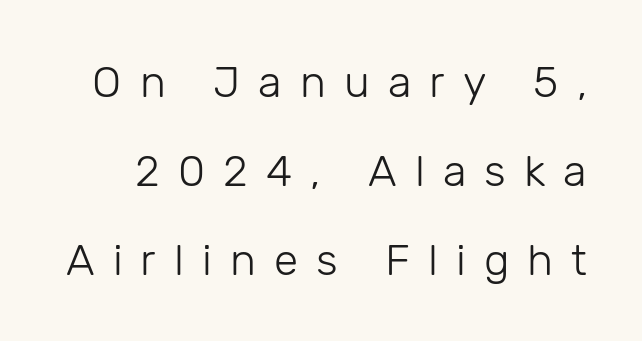
Q: Is the text bold? A: No.
Q: Is the text italic (slanted)? A: No, it is upright.
Q: Is the typeface a serif or a sans-serif typeface? A: Sans-serif.
Q: Is the text underlined? A: No.
Q: Is the spacing between letters normal or unusually wide? A: Unusually wide.
Q: Is the spacing between lines tight, normal or loose? A: Loose.
Q: Width (condensed, normal, or wide)? A: Normal.
Q: Stroke contrast? A: Low.
Q: x-height? A: Medium.
Q: Monospaced? A: No.
